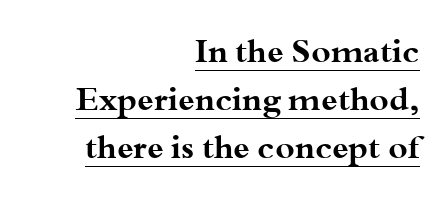
{"serif": "yes", "italic": "no", "bold": "yes", "weight": "bold", "width": "wide", "stroke_contrast": "medium", "x_height": "small", "monospaced": "no", "underline": "yes", "align": "right", "line_spacing": "normal", "line_spacing_ratio": 1.46, "letter_spacing": "normal", "letter_spacing_em": 0.0, "glyph_px": 33}
